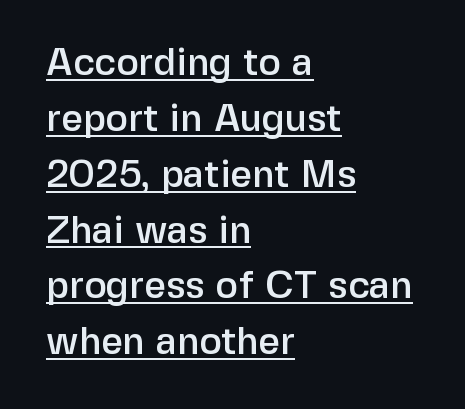
The rendering uses natural spacing where letterforms have individual widths. The passage shown has conventional tracking throughout. The lines are quadded left. Rendered with straight, roman letterforms. Regarding serifs, this sample does without them. Beneath each row of characters lies a ruled line.
